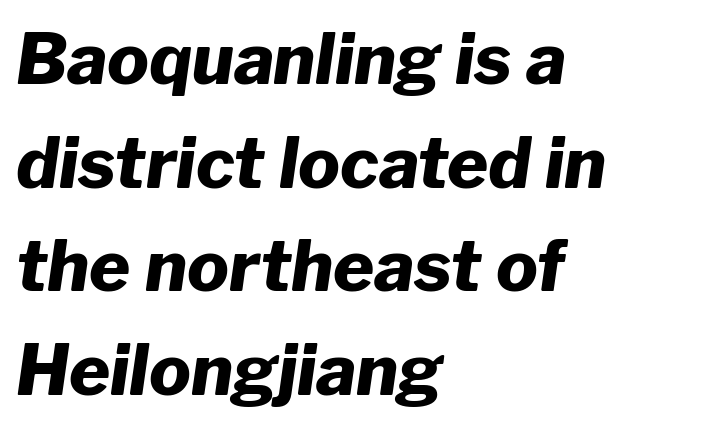
Q: Is the text bold? A: Yes.
Q: Is the text italic (slanted)? A: Yes, it leans right by about 8 degrees.
Q: Is the text underlined? A: No.
Q: How is the paragraph aligned? A: Left-aligned.
Q: Is the spacing between letters normal or unusually wide? A: Normal.
Q: Is the spacing between lines tight, normal or loose? A: Normal.
Q: Width (condensed, normal, or wide)? A: Normal.
Q: Stroke contrast? A: Low.
Q: x-height? A: Medium.
Q: Monospaced? A: No.
